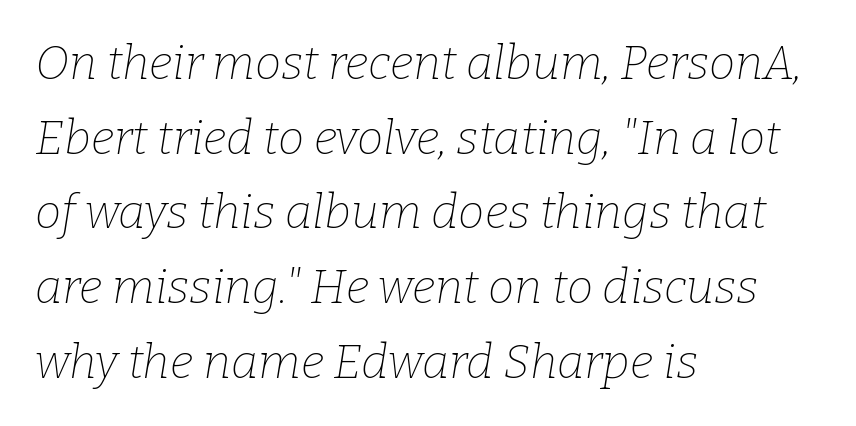
The image shows 47 px thin serif type, italic (leaning right); set left-aligned, normal line spacing (1.59x), normal letter spacing, not underlined; low stroke contrast and a medium x-height.
